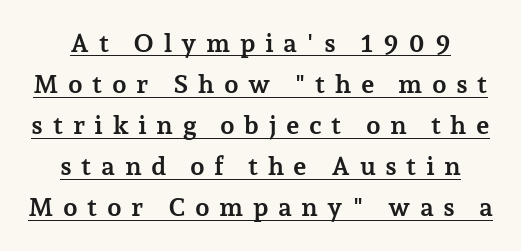
The image shows 26 px bold type, upright; set normal line spacing (1.58x), unusually wide letter spacing (+0.36 em), underlined.
